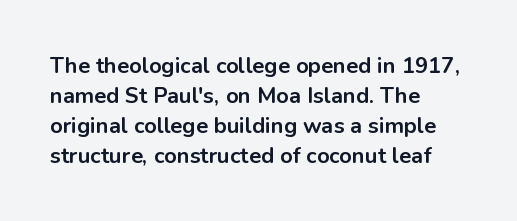
Q: Is the text bold? A: Yes.
Q: Is the text italic (slanted)? A: No, it is upright.
Q: Is the text underlined? A: No.
Q: How is the paragraph aligned? A: Left-aligned.
Q: Is the spacing between letters normal or unusually wide? A: Normal.
Q: Is the spacing between lines tight, normal or loose? A: Normal.
